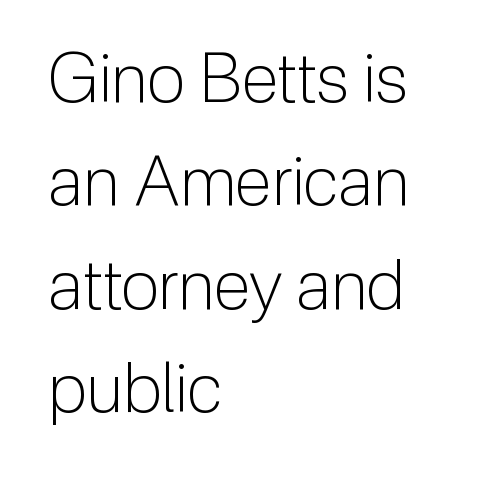
Q: Is the text bold? A: No.
Q: Is the text italic (slanted)? A: No, it is upright.
Q: Is the typeface a serif or a sans-serif typeface? A: Sans-serif.
Q: Is the text underlined? A: No.
Q: How is the paragraph aligned? A: Left-aligned.
Q: Is the spacing between letters normal or unusually wide? A: Normal.
Q: Is the spacing between lines tight, normal or loose? A: Normal.
Q: Width (condensed, normal, or wide)? A: Normal.
Q: Stroke contrast? A: Low.
Q: x-height? A: Medium.
Q: Monospaced? A: No.
